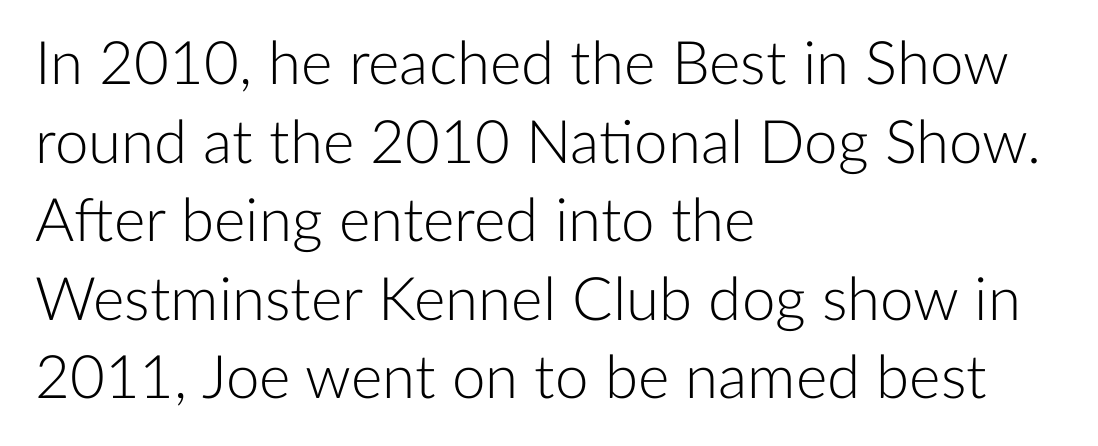
{"serif": "no", "italic": "no", "bold": "no", "weight": "light", "width": "normal", "stroke_contrast": "low", "x_height": "medium", "monospaced": "no", "underline": "no", "align": "left", "line_spacing": "normal", "line_spacing_ratio": 1.31, "letter_spacing": "normal", "letter_spacing_em": 0.0, "glyph_px": 60}
